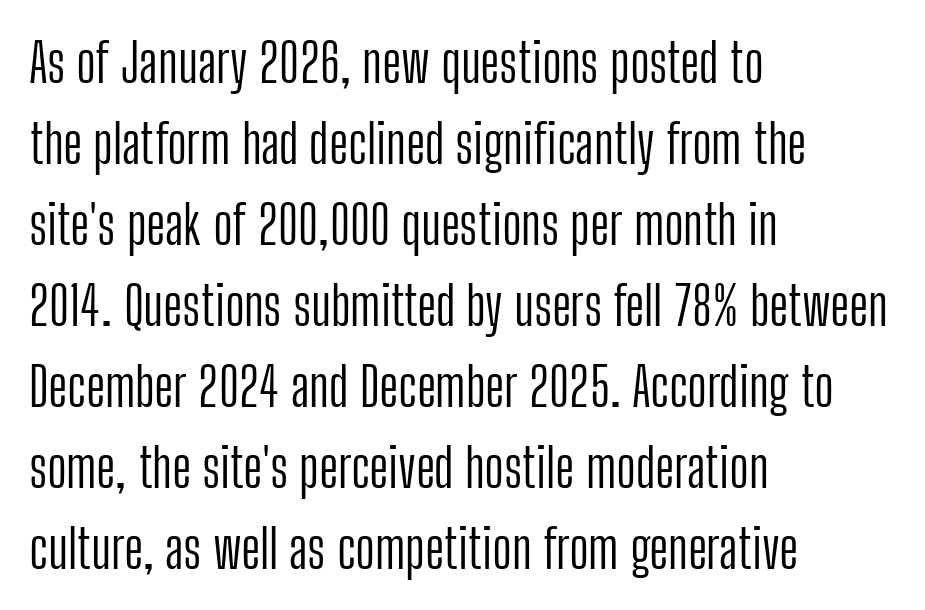
The image shows 54 px light, condensed sans-serif type, upright; set left-aligned, normal line spacing (1.5x), normal letter spacing, not underlined; low stroke contrast and a medium x-height.
